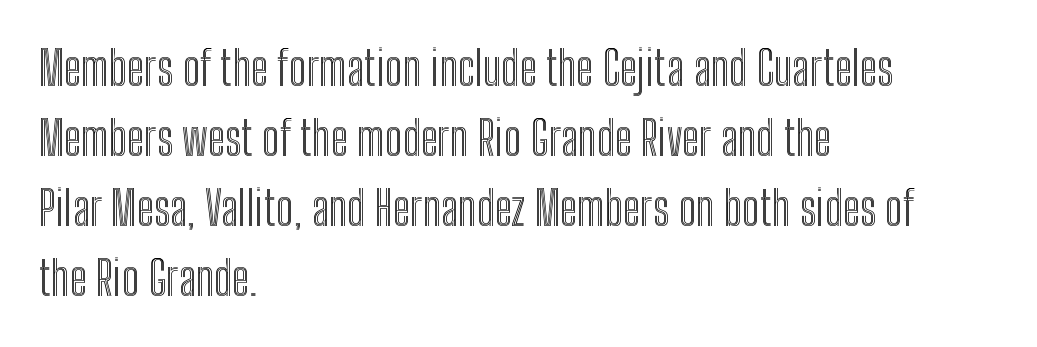
The paragraph has a hard left edge and a soft right edge. Do the letters lean? They stand straight. Observe the ordinary spacing: letters are neighbours, not strangers. Plain, unruled lines of type. Is this a fixed-width face? No — the glyphs have proportional, varying widths.
